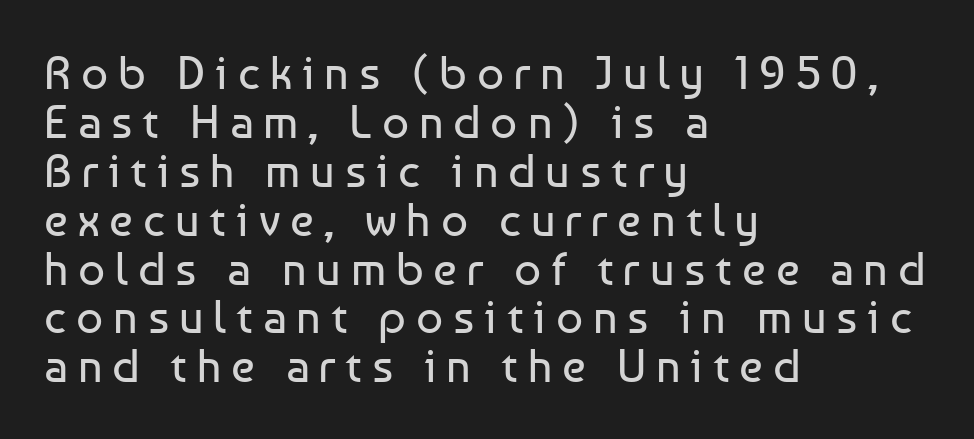
The image shows 47 px regular-weight sans-serif type, upright; set left-aligned, tight line spacing (1.04x), unusually wide letter spacing (+0.21 em), not underlined; low stroke contrast and a medium x-height.
